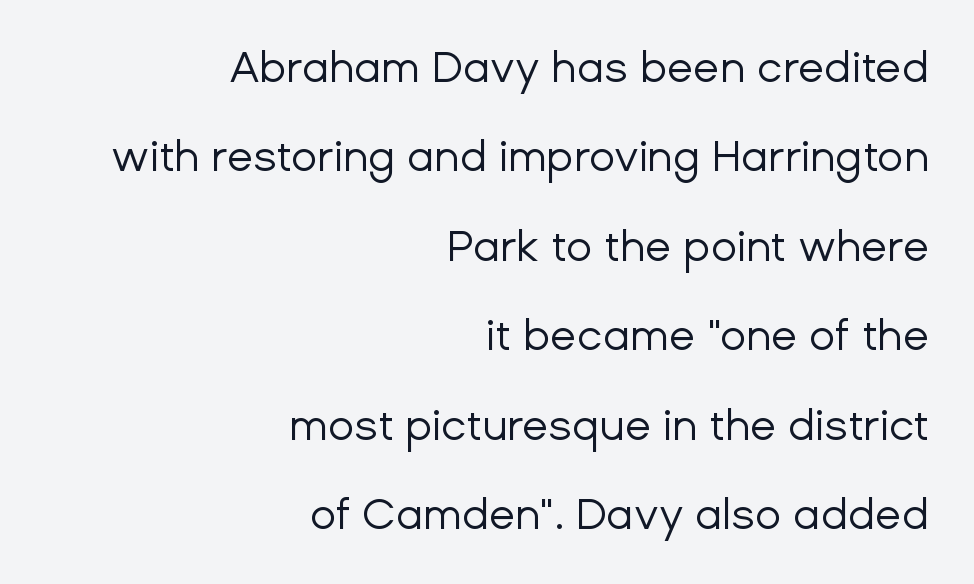
{"serif": "no", "italic": "no", "bold": "no", "weight": "regular", "width": "normal", "stroke_contrast": "low", "x_height": "medium", "monospaced": "no", "underline": "no", "align": "right", "line_spacing": "loose", "line_spacing_ratio": 2.08, "letter_spacing": "normal", "letter_spacing_em": 0.0, "glyph_px": 43}
